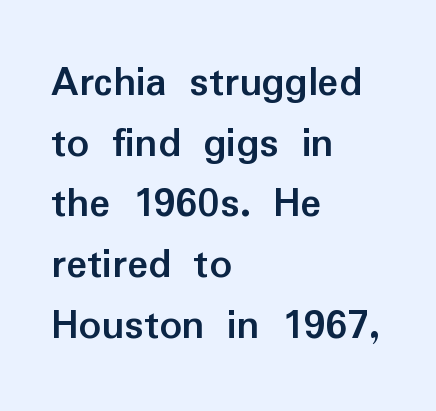
The image shows 44 px semibold sans-serif type, upright; set left-aligned, normal line spacing (1.38x), normal letter spacing, not underlined; low stroke contrast and a medium x-height.
